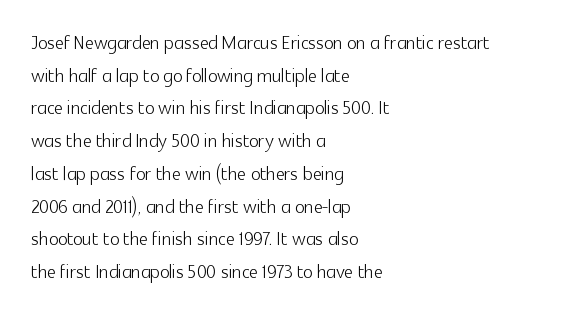
The image shows 25 px text type, upright; set left-aligned, normal line spacing (1.31x), normal letter spacing, not underlined.
